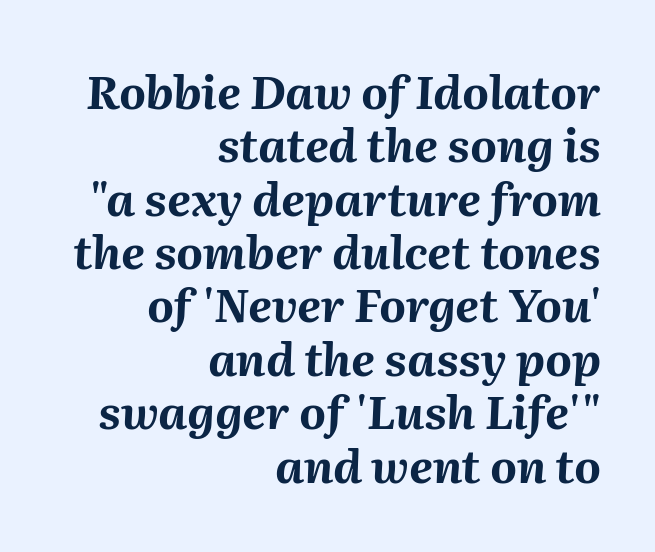
{"italic": "yes", "lean": "right", "slant_degrees": 2, "bold": "yes", "weight": "bold", "width": "normal", "stroke_contrast": "medium", "x_height": "medium", "monospaced": "no", "underline": "no", "align": "right", "line_spacing_ratio": 1.16, "letter_spacing": "normal", "letter_spacing_em": 0.0, "glyph_px": 46}
